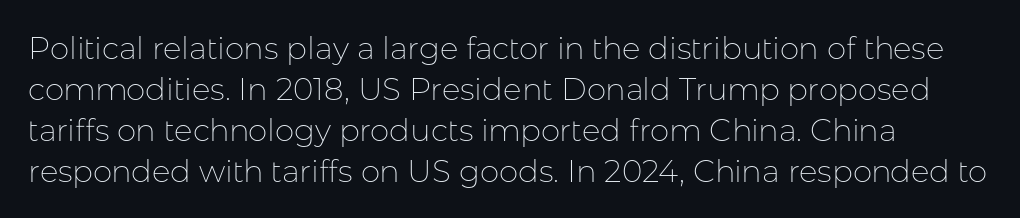
The image shows 31 px thin sans-serif type, upright; set normal line spacing (1.32x), normal letter spacing, not underlined; low stroke contrast and a medium x-height.
